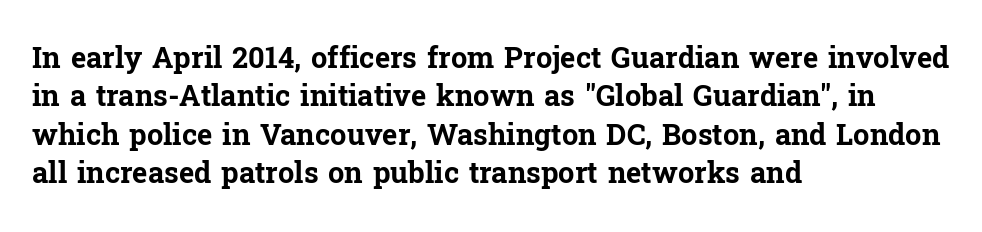
The image shows 29 px bold serif type, upright; set left-aligned, normal line spacing (1.32x), normal letter spacing, not underlined; low stroke contrast and a medium x-height.
